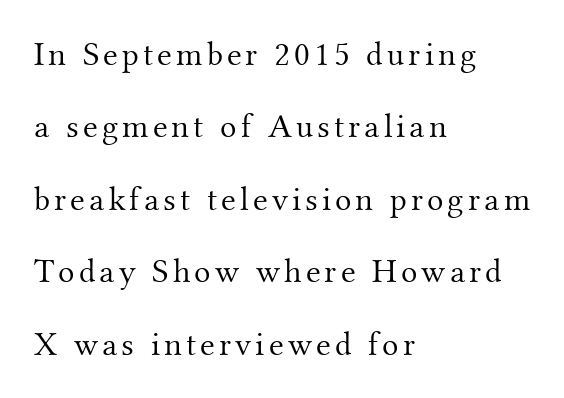
The image shows 34 px light serif type, upright; set left-aligned, loose line spacing (2.13x), not underlined; medium stroke contrast and a small x-height.
